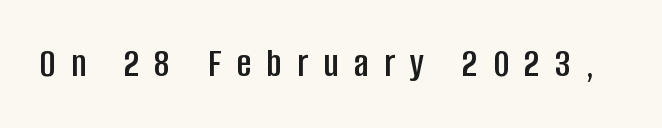
{"serif": "no", "italic": "no", "width": "condensed", "stroke_contrast": "low", "x_height": "large", "monospaced": "no", "underline": "no", "letter_spacing": "wide", "letter_spacing_em": 0.37, "glyph_px": 41}
